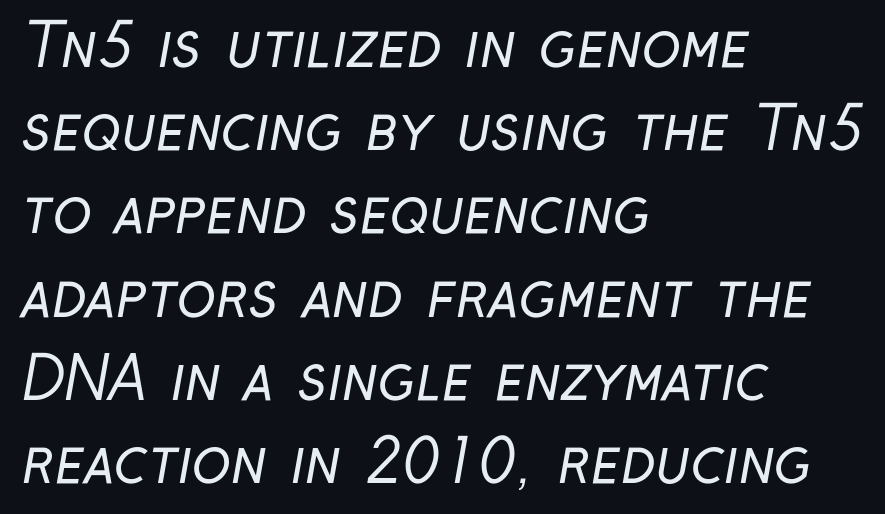
You could call the tracking neutral — neither tight nor loose. Each stroke keeps to a modest, everyday thickness or less. These lines are rendered in a variable-pitch font. Each row of text sits above clean, open space. The face used here is a sans, in the tradition of grotesques and geometrics.
